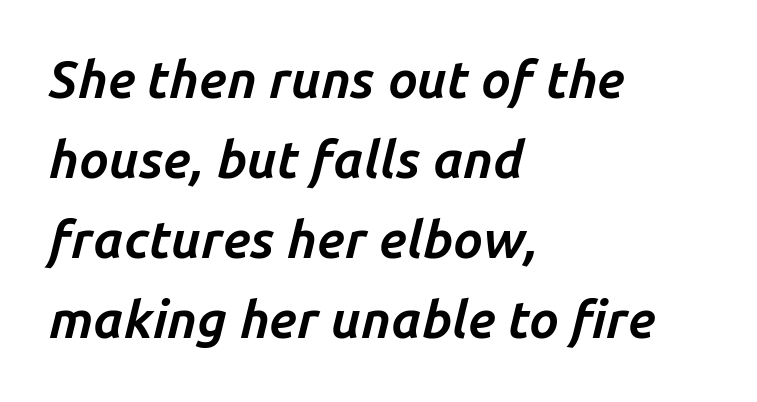
{"italic": "yes", "lean": "right", "slant_degrees": 14, "bold": "yes", "weight": "bold", "width": "normal", "stroke_contrast": "low", "x_height": "medium", "monospaced": "no", "underline": "no", "align": "left", "line_spacing": "normal", "line_spacing_ratio": 1.54, "letter_spacing": "normal", "letter_spacing_em": 0.0, "glyph_px": 52}
